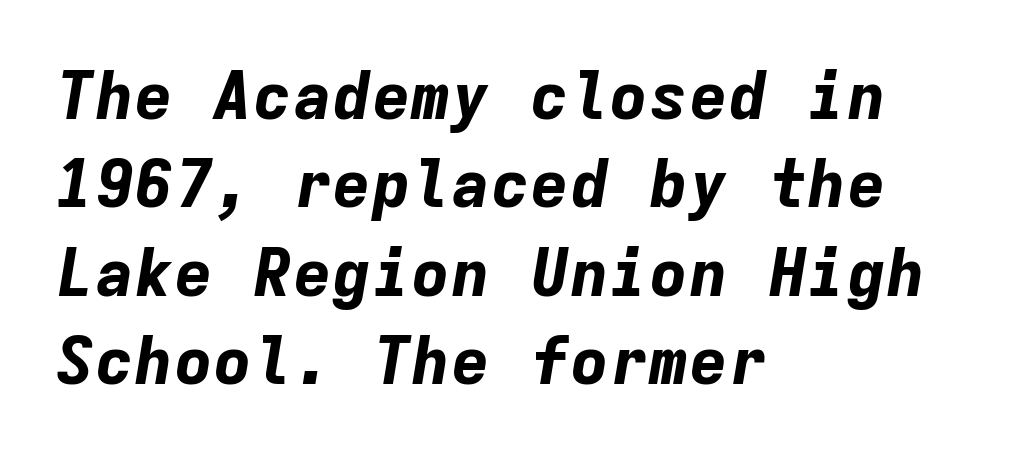
What's the leading like? Ordinary, nothing unusual. Clear beneath every line of the passage. Each letter, wide or thin by design, is forced into the same width here. The passage is arranged the way most books set body copy — flush left. Tall strokes in this sample are angled rather than plumb. Each glyph is drawn with heavy, bold strokes.
